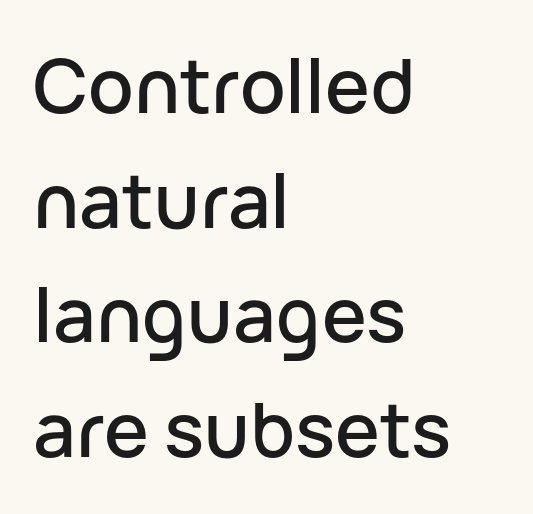
The image shows 75 px sans-serif type, upright; set left-aligned, normal line spacing (1.53x), normal letter spacing, not underlined; low stroke contrast and a medium x-height.
